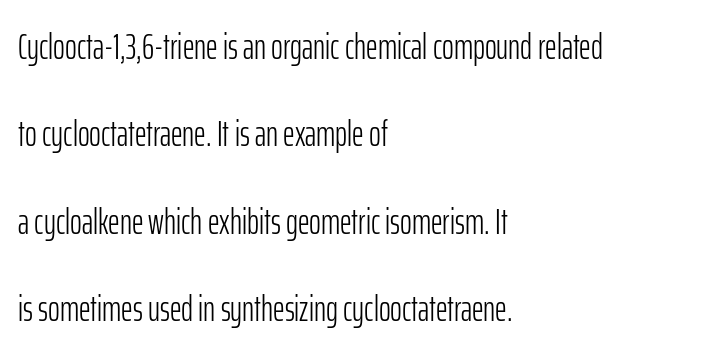
The letters stand upright; this is a roman face. Does the type have serifs? No, each stem ends abruptly. The letters sit at their default tracking, neither squeezed nor spread. Students, observe: this is what heavily led, spacious text looks like.
